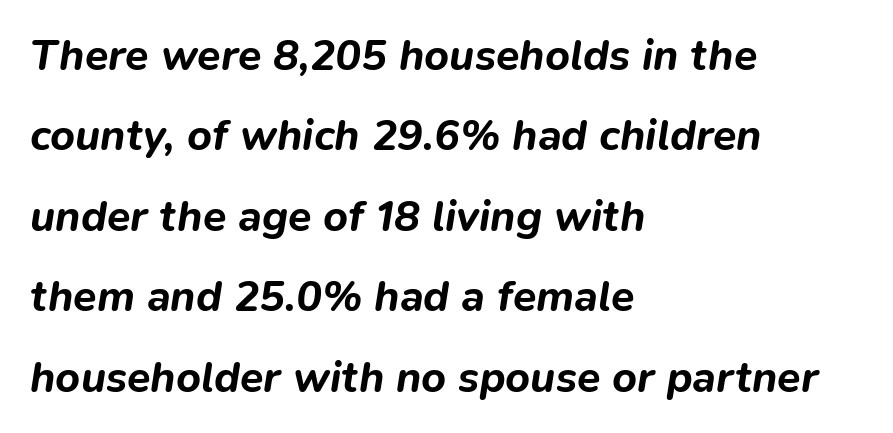
Q: Is the text bold? A: Yes.
Q: Is the text italic (slanted)? A: Yes, it leans right by about 9 degrees.
Q: Is the text underlined? A: No.
Q: How is the paragraph aligned? A: Left-aligned.
Q: Is the spacing between letters normal or unusually wide? A: Normal.
Q: Width (condensed, normal, or wide)? A: Normal.
Q: Stroke contrast? A: Low.
Q: x-height? A: Medium.
Q: Monospaced? A: No.
